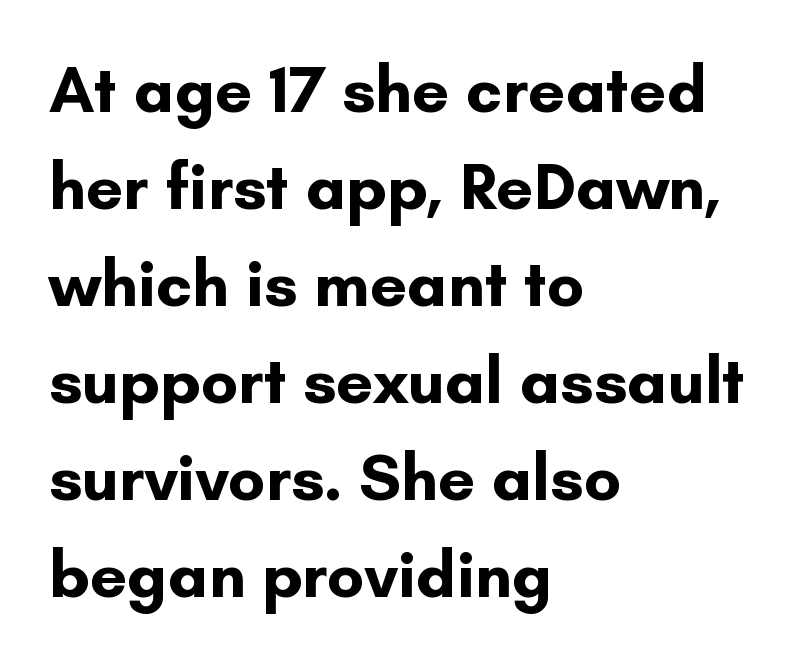
The image shows 66 px bold sans-serif type, upright; set left-aligned, normal line spacing (1.47x), normal letter spacing, not underlined; low stroke contrast and a small x-height.
